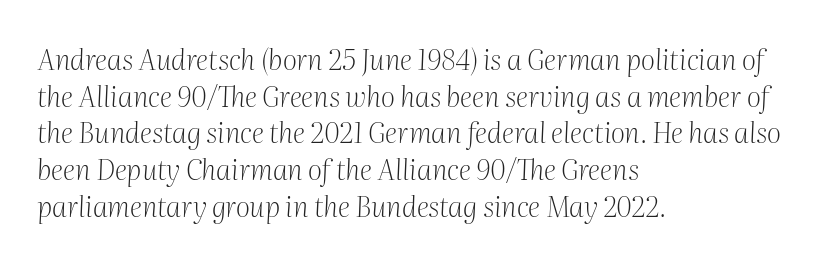
The image shows 28 px light serif type, italic (leaning right); set left-aligned, normal line spacing (1.31x), normal letter spacing, not underlined; medium stroke contrast and a medium x-height.
